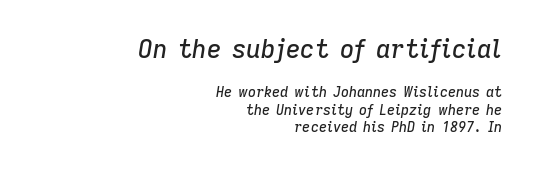
The image shows 25 px text type, italic (leaning right); set right-aligned, line spacing 1.22x, normal letter spacing, not underlined; the first (top) block is 1.79x larger.
